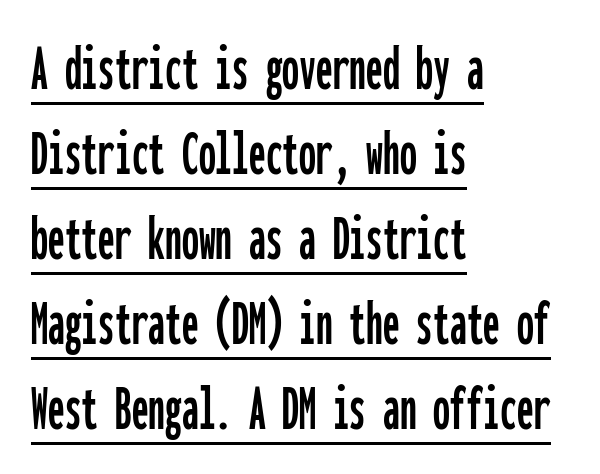
{"serif": "no", "italic": "no", "width": "condensed", "stroke_contrast": "low", "x_height": "medium", "monospaced": "yes", "underline": "yes", "align": "left", "line_spacing": "normal", "line_spacing_ratio": 1.27, "letter_spacing": "normal", "letter_spacing_em": 0.0, "glyph_px": 67}
